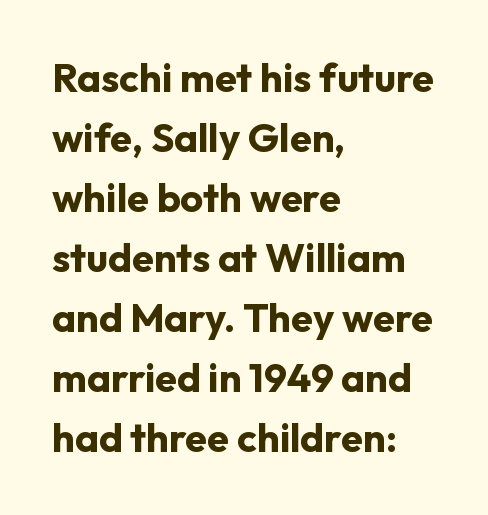
The image shows 40 px bold sans-serif type, upright; set left-aligned, normal line spacing (1.5x), normal letter spacing, not underlined; low stroke contrast and a medium x-height.
